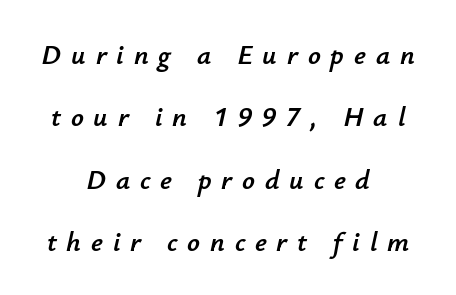
{"italic": "yes", "lean": "right", "slant_degrees": 12, "width": "normal", "stroke_contrast": "low", "x_height": "small", "monospaced": "no", "underline": "no", "align": "center", "line_spacing": "loose", "line_spacing_ratio": 2.23, "letter_spacing": "wide", "letter_spacing_em": 0.35, "glyph_px": 28}
